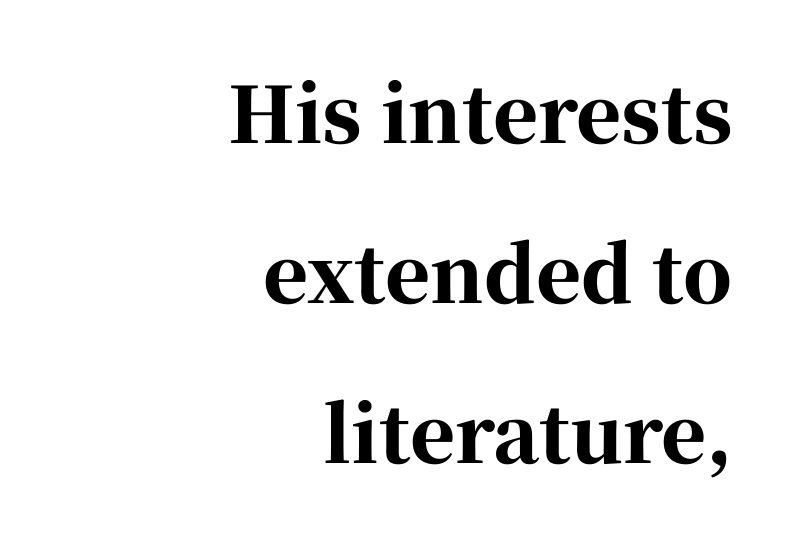
Q: Is the text bold? A: Yes.
Q: Is the text italic (slanted)? A: No, it is upright.
Q: Is the typeface a serif or a sans-serif typeface? A: Serif.
Q: Is the text underlined? A: No.
Q: How is the paragraph aligned? A: Right-aligned.
Q: Is the spacing between letters normal or unusually wide? A: Normal.
Q: Is the spacing between lines tight, normal or loose? A: Loose.
Q: Width (condensed, normal, or wide)? A: Normal.
Q: Stroke contrast? A: High.
Q: x-height? A: Medium.
Q: Monospaced? A: No.
